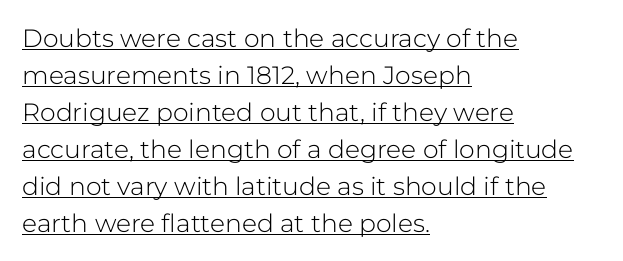
{"italic": "no", "bold": "no", "underline": "yes", "align": "left", "line_spacing": "normal", "line_spacing_ratio": 1.48, "letter_spacing": "normal", "letter_spacing_em": 0.0, "glyph_px": 25}
